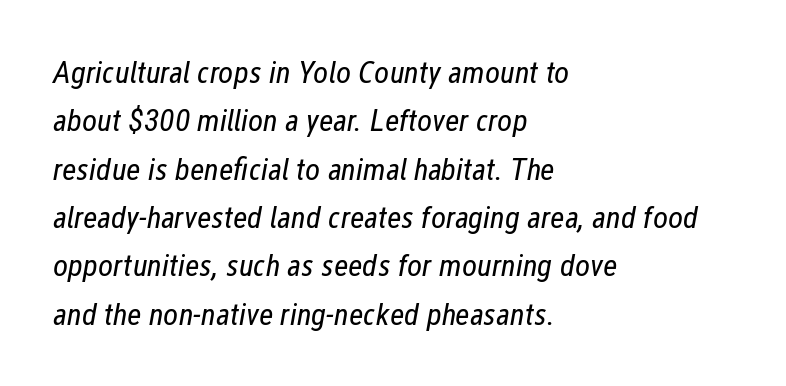
The lettering tilts uniformly, giving the passage an italic look. Think of a printed novel: that variable character pitch is what you see here. Line beginnings align vertically; line endings do not. Stem width sits at or under what a default text font uses. The passage shown has conventional tracking throughout.
